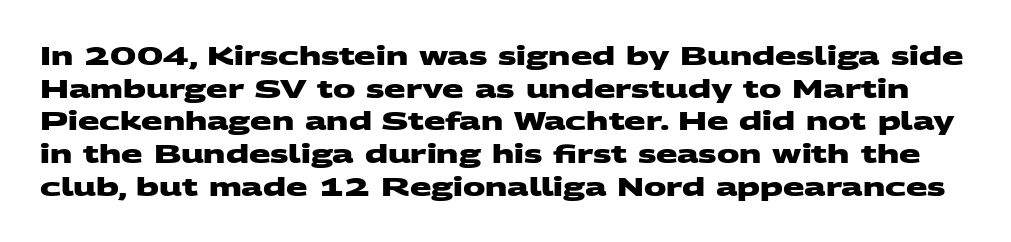
The image shows 25 px bold type; set normal line spacing (1.31x), normal letter spacing, not underlined.
